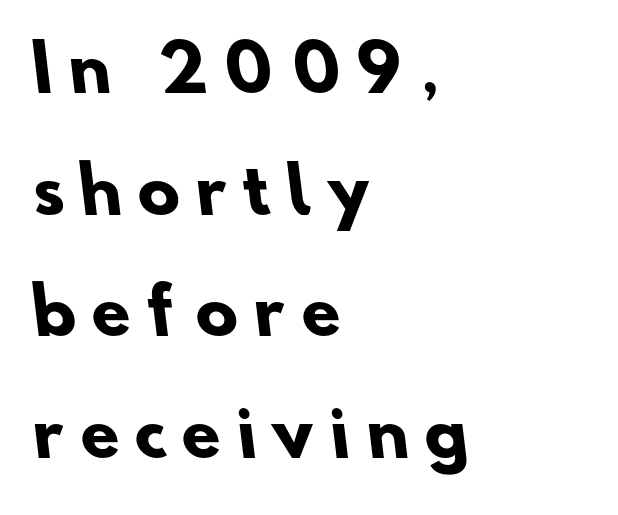
The image shows 63 px heavy sans-serif type; set left-aligned, loose line spacing (1.93x), unusually wide letter spacing (+0.26 em), not underlined; low stroke contrast and a small x-height.
